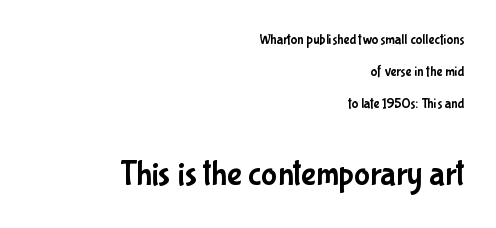
Words float on clear page, feet unadorned. The text block is weighted toward the right margin, trailing off unevenly leftward. This is sans-serif lettering, the kind often seen on screens and signage. The designer gave the closing block more size than the opening block.
